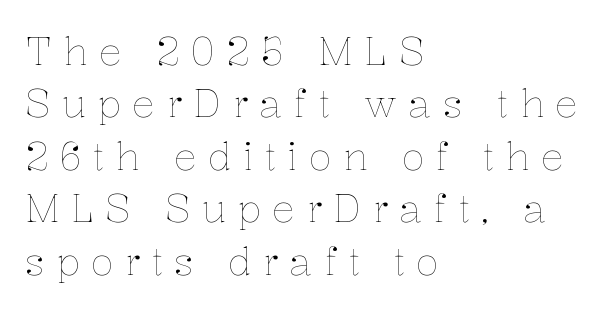
Q: Is the text bold? A: No.
Q: Is the text italic (slanted)? A: No, it is upright.
Q: Is the text underlined? A: No.
Q: How is the paragraph aligned? A: Left-aligned.
Q: Is the spacing between letters normal or unusually wide? A: Unusually wide.
Q: Is the spacing between lines tight, normal or loose? A: Normal.
Q: Width (condensed, normal, or wide)? A: Normal.
Q: Stroke contrast? A: Low.
Q: x-height? A: Medium.
Q: Monospaced? A: No.
